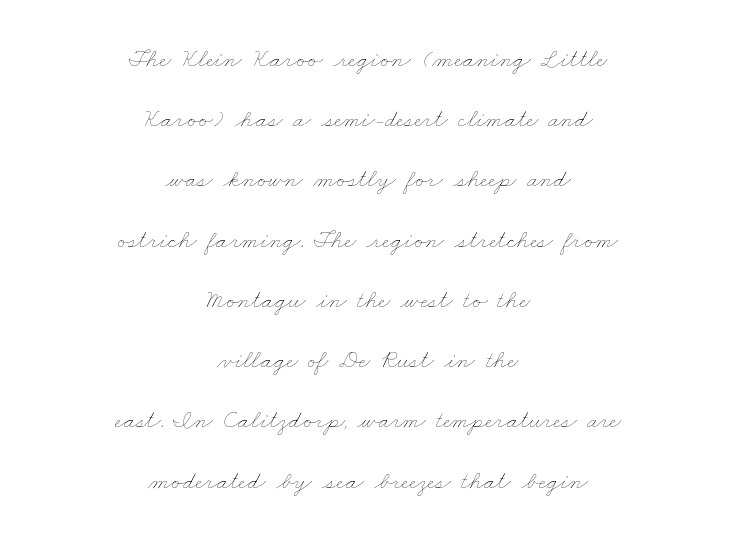
Letters rest on an invisible, unmarked baseline. The designer dialed line spacing up above the default. The passage shown is not bold in any degree. Default kerning and tracking; the words read as compact shapes.
